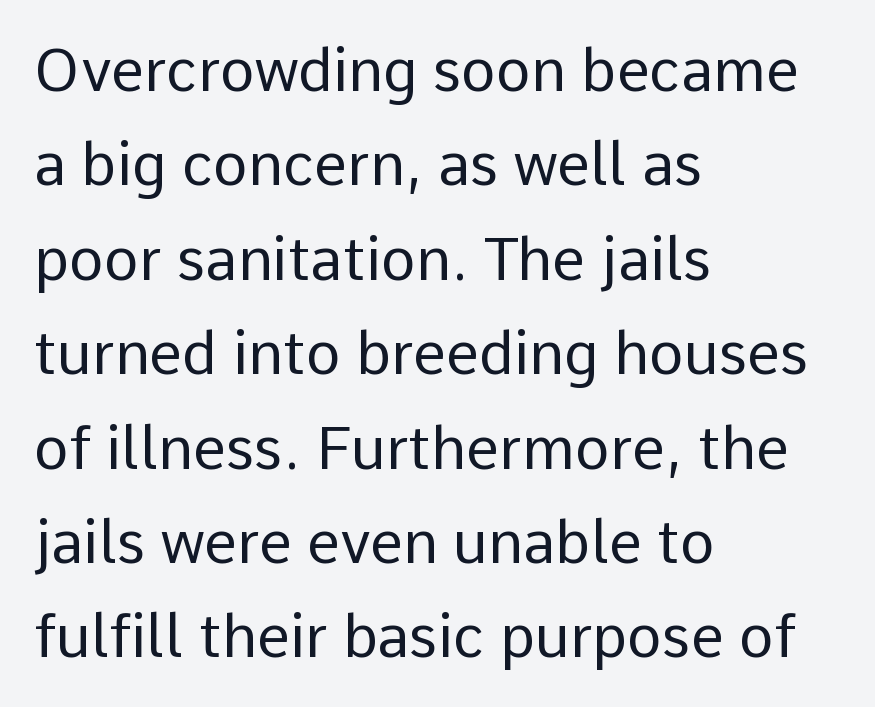
Q: Is the text bold? A: No.
Q: Is the text italic (slanted)? A: No, it is upright.
Q: Is the typeface a serif or a sans-serif typeface? A: Sans-serif.
Q: Is the text underlined? A: No.
Q: How is the paragraph aligned? A: Left-aligned.
Q: Is the spacing between letters normal or unusually wide? A: Normal.
Q: Is the spacing between lines tight, normal or loose? A: Normal.
Q: Width (condensed, normal, or wide)? A: Normal.
Q: Stroke contrast? A: Low.
Q: x-height? A: Medium.
Q: Monospaced? A: No.
